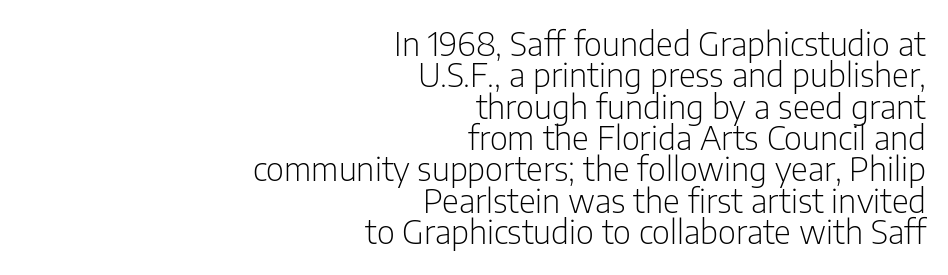
Q: Is the text bold? A: No.
Q: Is the text italic (slanted)? A: No, it is upright.
Q: Is the typeface a serif or a sans-serif typeface? A: Sans-serif.
Q: Is the text underlined? A: No.
Q: How is the paragraph aligned? A: Right-aligned.
Q: Is the spacing between letters normal or unusually wide? A: Normal.
Q: Is the spacing between lines tight, normal or loose? A: Tight.
Q: Width (condensed, normal, or wide)? A: Condensed.
Q: Stroke contrast? A: Low.
Q: x-height? A: Medium.
Q: Monospaced? A: No.
